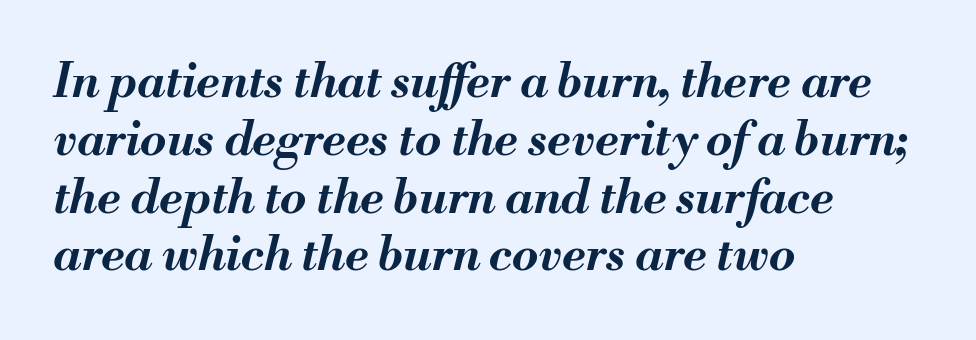
Weight: bold. Is the block centered? No — it sits flush against the left margin. Decoration check: the copy has no underline. This sample uses an oblique cut, with every glyph tilted off the vertical. Character widths vary here, with narrow letters taking less room than wide ones.
